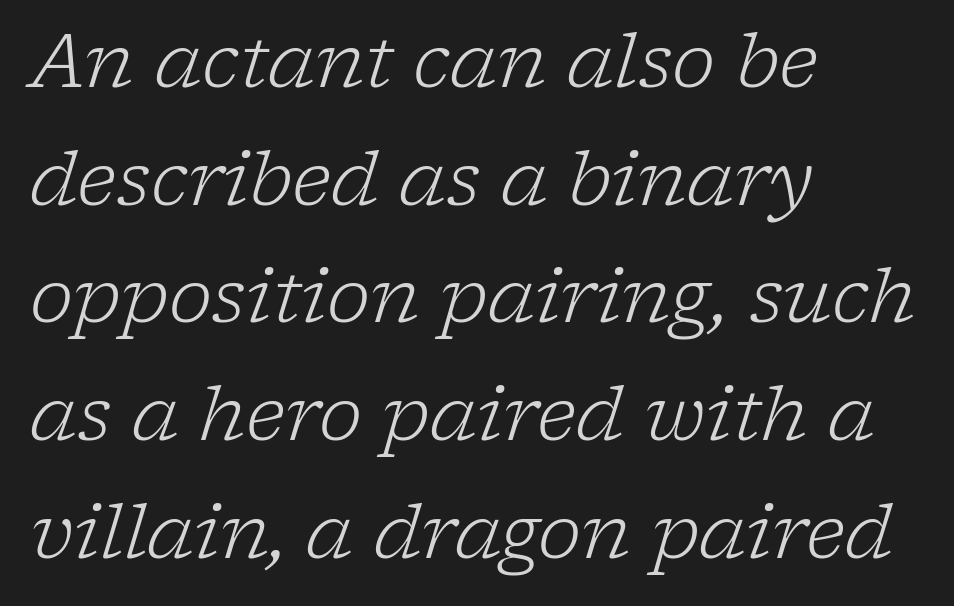
The image shows 74 px light serif type, italic (leaning right); set left-aligned, normal line spacing (1.59x), normal letter spacing, not underlined; low stroke contrast and a medium x-height.
